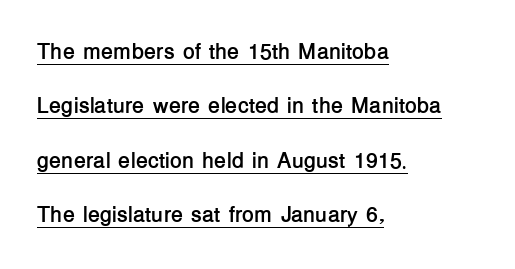
{"italic": "no", "bold": "yes", "underline": "yes", "align": "left", "line_spacing": "loose", "line_spacing_ratio": 2.47, "letter_spacing": "normal", "letter_spacing_em": 0.0, "glyph_px": 22}
